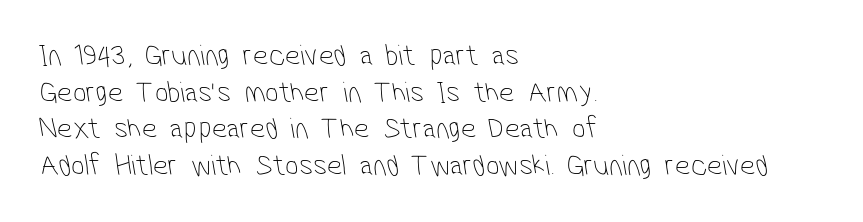
The image shows 30 px thin, condensed sans-serif type; set left-aligned, line spacing 1.22x, normal letter spacing, not underlined; low stroke contrast and a medium x-height.
